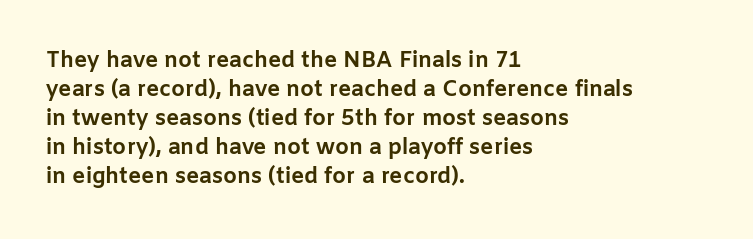
{"italic": "no", "bold": "yes", "underline": "no", "align": "left", "line_spacing": "normal", "line_spacing_ratio": 1.32, "letter_spacing": "normal", "letter_spacing_em": 0.0, "glyph_px": 22}
